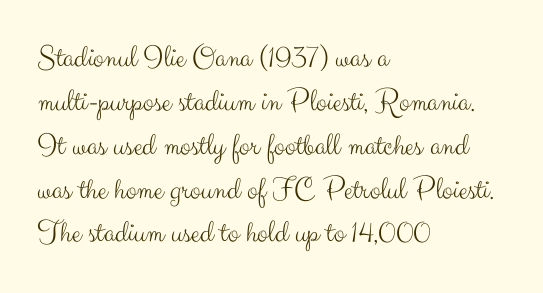
{"serif": "no", "bold": "no", "weight": "light", "width": "normal", "stroke_contrast": "medium", "x_height": "small", "monospaced": "no", "underline": "no", "align": "left", "line_spacing": "normal", "line_spacing_ratio": 1.37, "letter_spacing": "normal", "letter_spacing_em": 0.0, "glyph_px": 32}
